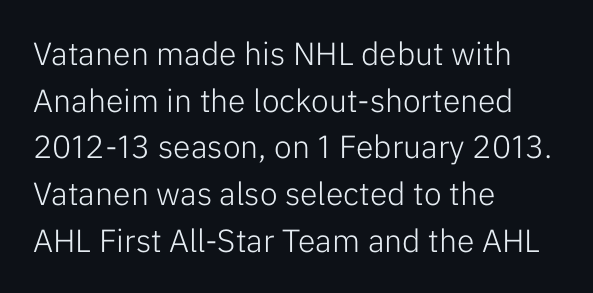
Q: Is the text bold? A: No.
Q: Is the text italic (slanted)? A: No, it is upright.
Q: Is the typeface a serif or a sans-serif typeface? A: Sans-serif.
Q: Is the text underlined? A: No.
Q: How is the paragraph aligned? A: Left-aligned.
Q: Is the spacing between letters normal or unusually wide? A: Normal.
Q: Is the spacing between lines tight, normal or loose? A: Normal.
Q: Width (condensed, normal, or wide)? A: Normal.
Q: Stroke contrast? A: Low.
Q: x-height? A: Medium.
Q: Monospaced? A: No.
